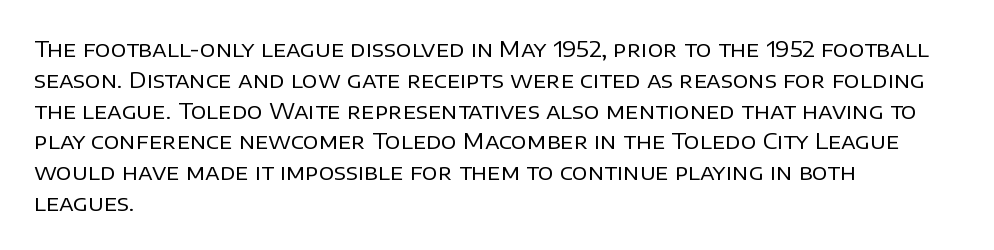
The image shows 22 px text type, upright; set left-aligned, normal line spacing (1.4x), normal letter spacing, not underlined.
